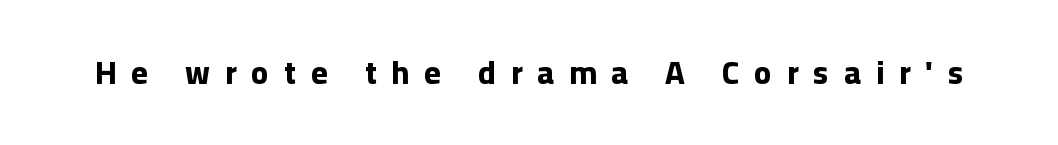
{"serif": "no", "italic": "no", "bold": "yes", "weight": "bold", "width": "normal", "stroke_contrast": "low", "x_height": "medium", "monospaced": "no", "underline": "no", "letter_spacing": "wide", "letter_spacing_em": 0.47, "glyph_px": 32}
